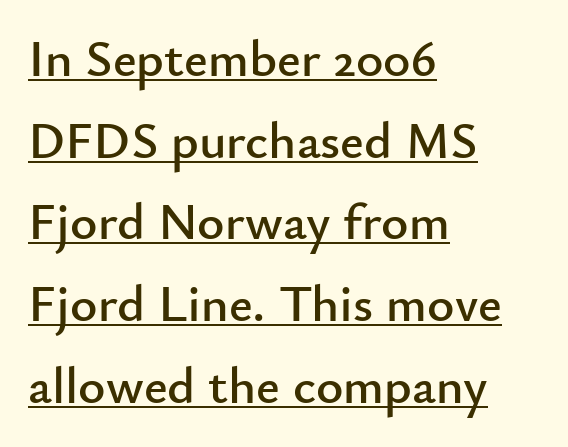
The image shows 52 px sans-serif type, upright; set left-aligned, normal line spacing (1.57x), normal letter spacing, underlined; low stroke contrast and a small x-height.
